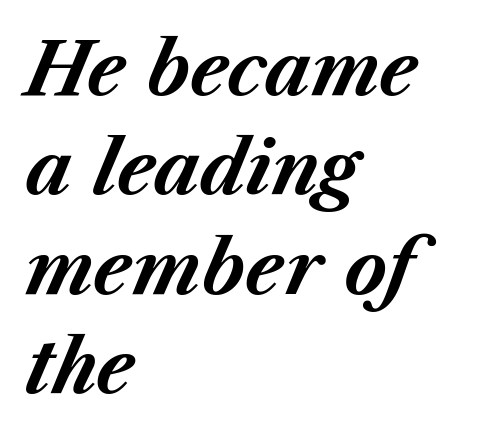
A bare baseline throughout the passage. There is no visible air inserted between adjacent glyphs. A classic flush-left, rag-right setting is used for this passage. On the weight axis this lands at bold, roughly 700.
